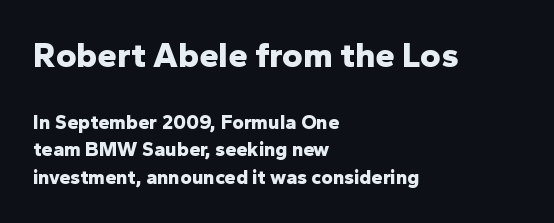
The image shows 35 px bold sans-serif type, upright; set left-aligned, normal line spacing (1.39x), normal letter spacing, not underlined; the first (top) block is 1.75x larger; low stroke contrast and a medium x-height.
